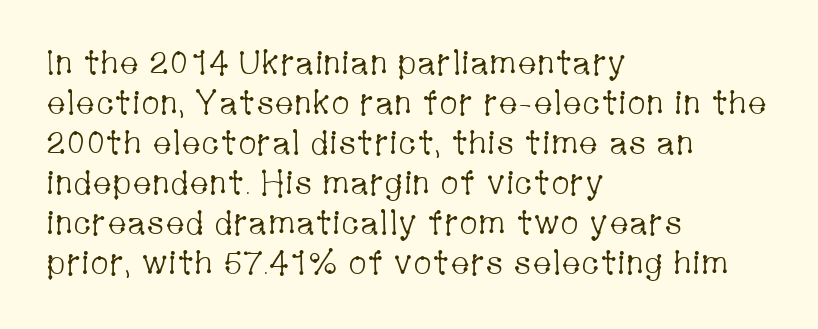
{"serif": "yes", "italic": "no", "bold": "no", "weight": "light", "width": "condensed", "stroke_contrast": "low", "x_height": "medium", "monospaced": "no", "underline": "no", "align": "left", "line_spacing_ratio": 1.21, "letter_spacing": "normal", "letter_spacing_em": 0.0, "glyph_px": 33}
